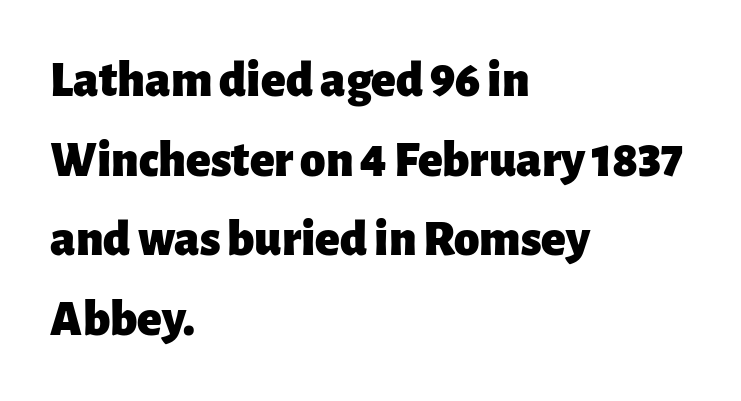
{"serif": "no", "italic": "no", "bold": "yes", "weight": "heavy", "width": "normal", "stroke_contrast": "low", "x_height": "medium", "monospaced": "no", "underline": "no", "align": "left", "line_spacing": "normal", "line_spacing_ratio": 1.56, "letter_spacing": "normal", "letter_spacing_em": 0.0, "glyph_px": 51}
